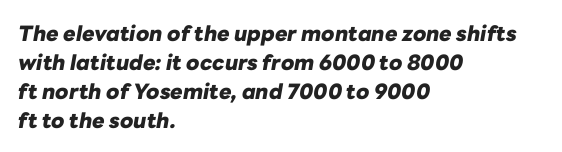
Summary of vertical rhythm: regular, with standard interline spacing. The face used here has the dense, thick strokes of a bold. These lines were composed using italics. Check under the words: just untouched page. The tracking reads as untouched default to a designer's eye. Casual observation: everything's shoved over to the left.
